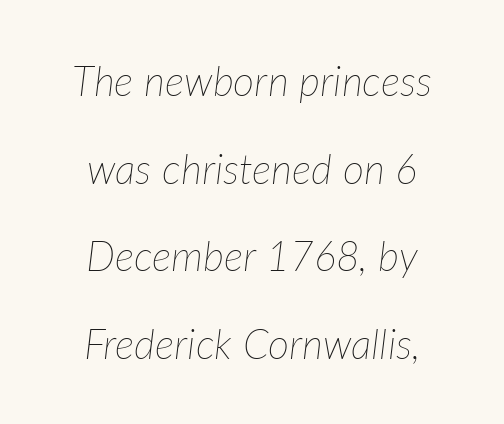
{"italic": "yes", "lean": "right", "slant_degrees": 7, "bold": "no", "weight": "thin", "width": "normal", "stroke_contrast": "low", "x_height": "medium", "monospaced": "no", "underline": "no", "align": "center", "line_spacing": "loose", "line_spacing_ratio": 2.14, "letter_spacing": "normal", "letter_spacing_em": 0.0, "glyph_px": 41}
